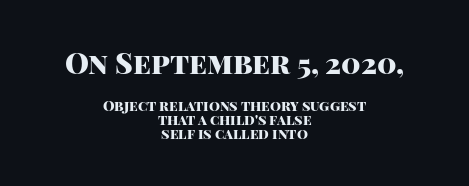
In this sample the first text group is rendered at the bigger scale. The letters carry no serifs — their stems end cleanly without finishing strokes. Every character sits straight up, as roman type does. A typesetter would call this zero additional tracking.
